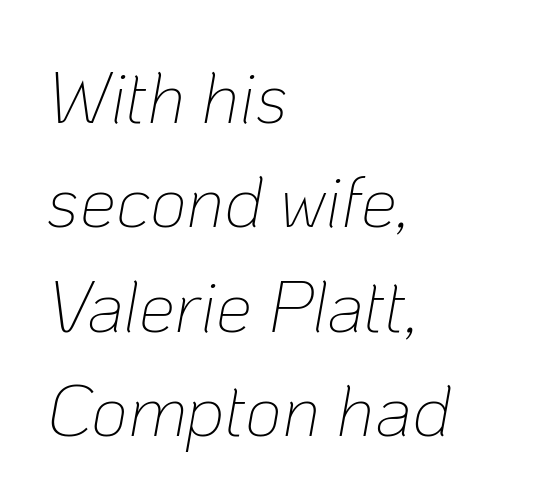
Q: Is the text bold? A: No.
Q: Is the text italic (slanted)? A: Yes, it leans right by about 10 degrees.
Q: Is the text underlined? A: No.
Q: How is the paragraph aligned? A: Left-aligned.
Q: Is the spacing between letters normal or unusually wide? A: Normal.
Q: Is the spacing between lines tight, normal or loose? A: Normal.
Q: Width (condensed, normal, or wide)? A: Normal.
Q: Stroke contrast? A: Low.
Q: x-height? A: Medium.
Q: Monospaced? A: No.
